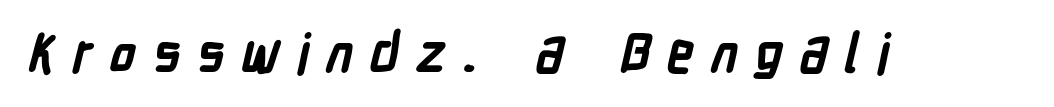
The image shows 54 px semibold, condensed sans-serif type; set unusually wide letter spacing (+0.3 em), not underlined; low stroke contrast and a medium x-height.
